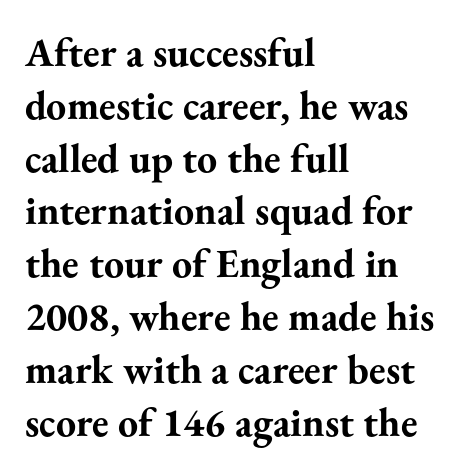
The rendering uses natural spacing where letterforms have individual widths. Whoever set this chose a conventional vertical rhythm. Observe the serifs anchoring each vertical stroke in this sample. The compositor pushed each line to the left boundary. The type sits square on the baseline with zero lean. Between one letter and the next there's only the usual sliver of space.
